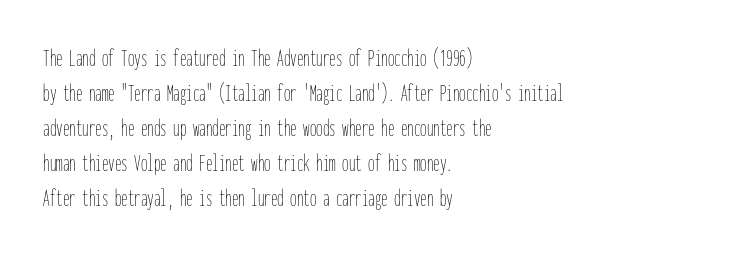
Q: Is the text bold? A: No.
Q: Is the text italic (slanted)? A: No, it is upright.
Q: Is the text underlined? A: No.
Q: How is the paragraph aligned? A: Left-aligned.
Q: Is the spacing between letters normal or unusually wide? A: Normal.
Q: Is the spacing between lines tight, normal or loose? A: Normal.
